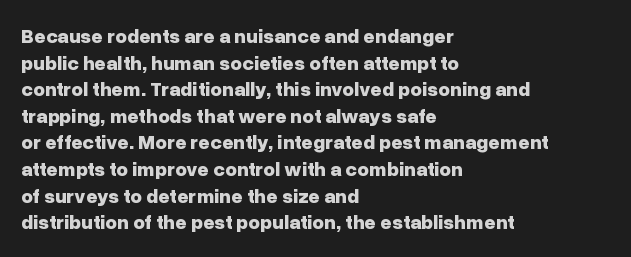
The image shows 20 px bold type, upright; set left-aligned, normal line spacing (1.33x), normal letter spacing, not underlined.
